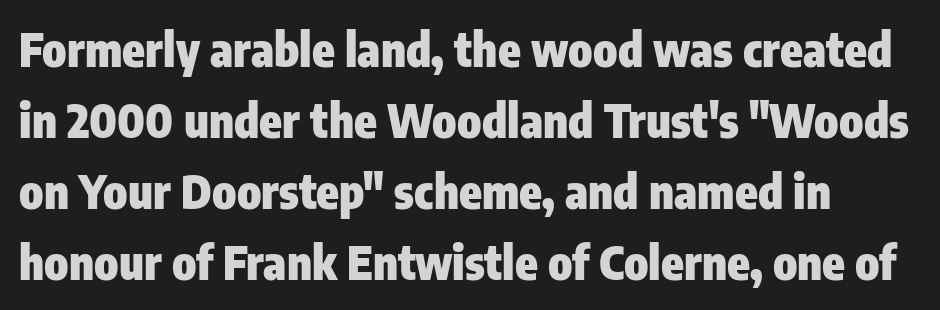
Q: Is the text bold? A: Yes.
Q: Is the text italic (slanted)? A: No, it is upright.
Q: Is the typeface a serif or a sans-serif typeface? A: Sans-serif.
Q: Is the text underlined? A: No.
Q: Is the spacing between letters normal or unusually wide? A: Normal.
Q: Is the spacing between lines tight, normal or loose? A: Normal.
Q: Width (condensed, normal, or wide)? A: Condensed.
Q: Stroke contrast? A: Low.
Q: x-height? A: Medium.
Q: Monospaced? A: No.
